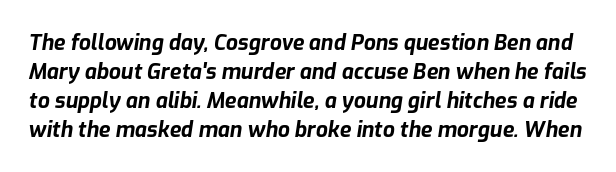
{"italic": "yes", "lean": "right", "slant_degrees": 9, "bold": "yes", "underline": "no", "line_spacing": "normal", "line_spacing_ratio": 1.38, "letter_spacing": "normal", "letter_spacing_em": 0.0, "glyph_px": 21}
